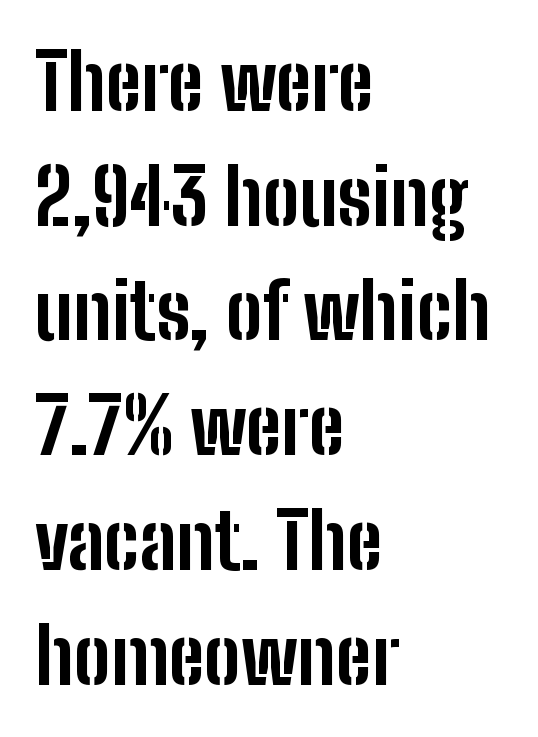
{"serif": "no", "italic": "no", "bold": "yes", "weight": "bold", "width": "condensed", "stroke_contrast": "low", "x_height": "medium", "monospaced": "no", "underline": "no", "align": "left", "line_spacing": "normal", "line_spacing_ratio": 1.49, "letter_spacing": "normal", "letter_spacing_em": 0.0, "glyph_px": 77}
